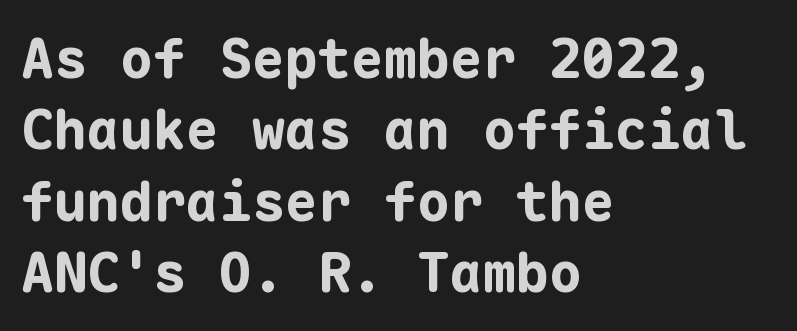
These words are printed bold, with thick strokes throughout. Grotesque or geometric, the face here clearly has no serifs. This sample is left-justified, so line endings fall wherever the words run out. Type without underlining. Tall strokes in this sample are plumb rather than angled.
